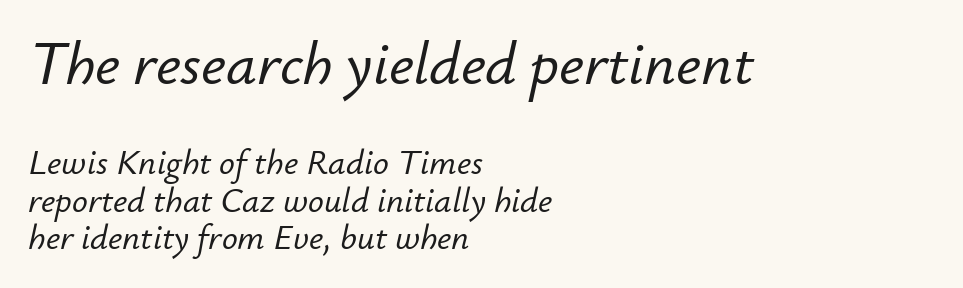
Q: Is the text italic (slanted)? A: Yes, it leans right by about 12 degrees.
Q: Is the text underlined? A: No.
Q: How is the paragraph aligned? A: Left-aligned.
Q: Is the spacing between letters normal or unusually wide? A: Normal.
Q: Is the spacing between lines tight, normal or loose? A: Tight.
Q: Which block of text is set in a larger size, the first (top) or the second (bottom)? A: The first (top) one.
Q: Width (condensed, normal, or wide)? A: Normal.
Q: Stroke contrast? A: Low.
Q: x-height? A: Small.
Q: Monospaced? A: No.
